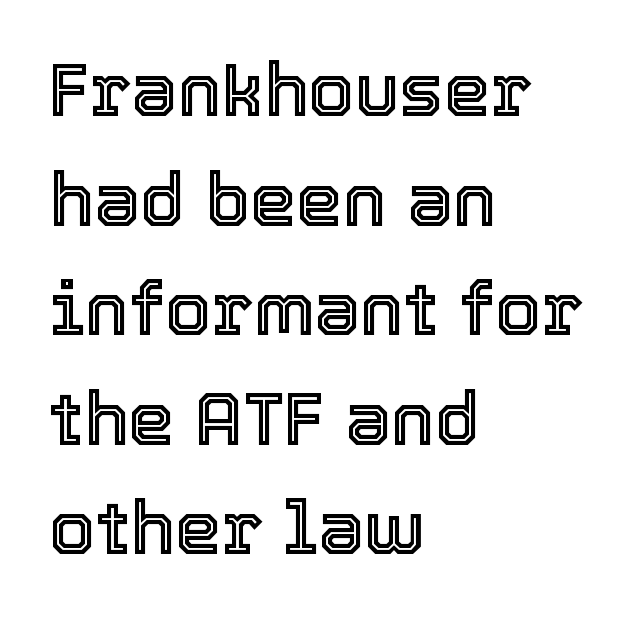
Q: Is the text italic (slanted)? A: No, it is upright.
Q: Is the text underlined? A: No.
Q: How is the paragraph aligned? A: Left-aligned.
Q: Is the spacing between letters normal or unusually wide? A: Normal.
Q: Is the spacing between lines tight, normal or loose? A: Normal.
Q: Width (condensed, normal, or wide)? A: Normal.
Q: x-height? A: Medium.
Q: Monospaced? A: No.
